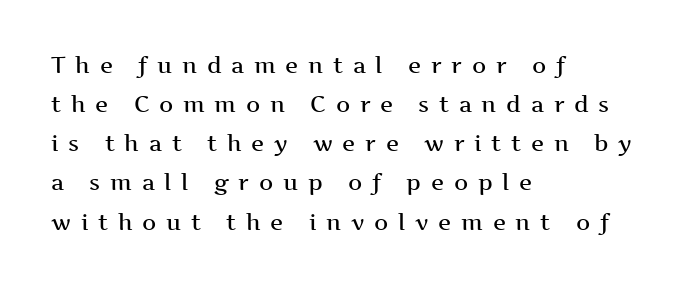
No word sits above an underline. Horizontal alignment here is leftward, the default for most running prose. Posture: upright roman. Observe the wide spacing: letters keep a clear distance from each other. The letters are semibold — heavier than regular but short of a full bold.
